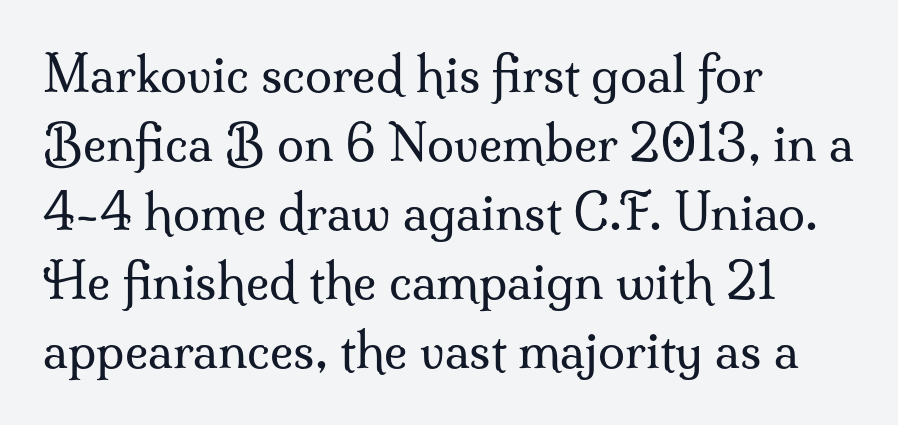
Note: serifs present on the glyphs. A typesetter would call this proportional, since set widths differ per character. The rendering keeps characters at their native spacing. Is there any slant? The stems are plumb. These lines are set flush left with a ragged right edge.
